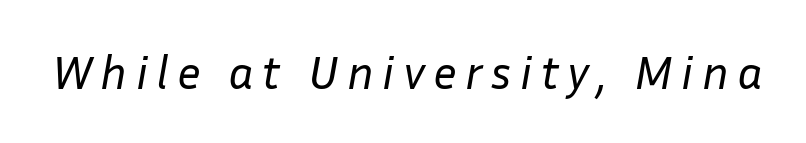
Think of a printed novel: that variable character pitch is what you see here. It's the slanting kind of type. No heavy texture on the line: the type isn't bold. Has an underline been added? It has not.
